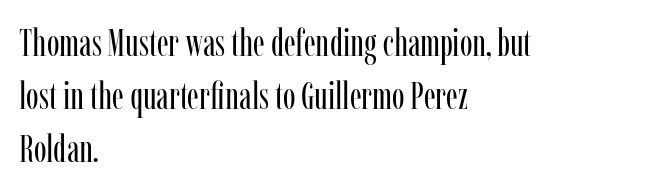
The image shows 38 px regular-weight, condensed serif type, upright; set left-aligned, normal line spacing (1.39x), normal letter spacing, not underlined; low stroke contrast and a medium x-height.
